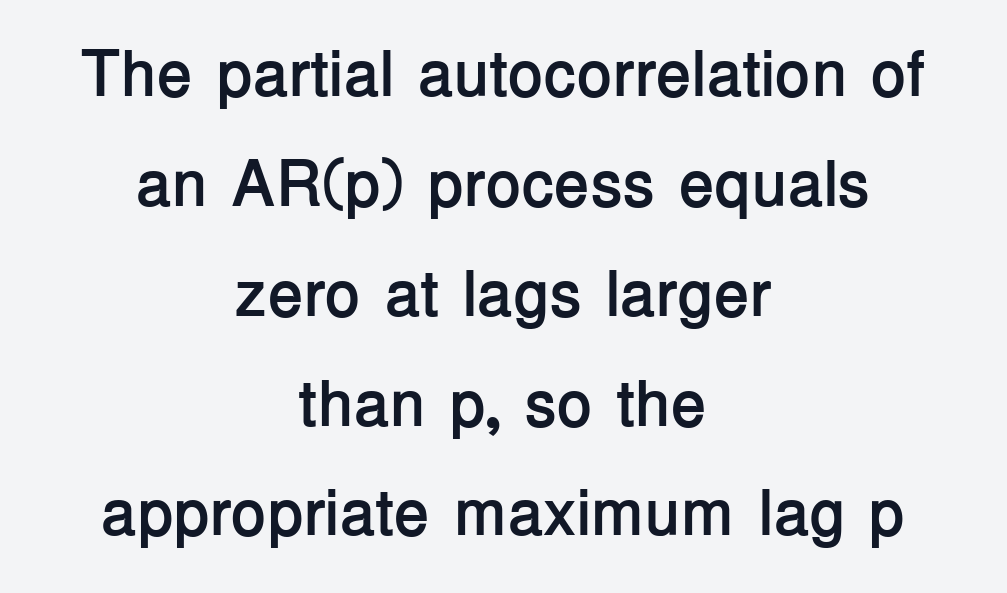
Q: Is the text bold? A: Yes.
Q: Is the text italic (slanted)? A: No, it is upright.
Q: Is the typeface a serif or a sans-serif typeface? A: Sans-serif.
Q: Is the text underlined? A: No.
Q: How is the paragraph aligned? A: Centered.
Q: Is the spacing between letters normal or unusually wide? A: Normal.
Q: Is the spacing between lines tight, normal or loose? A: Normal.
Q: Width (condensed, normal, or wide)? A: Normal.
Q: Stroke contrast? A: Low.
Q: x-height? A: Medium.
Q: Monospaced? A: No.
